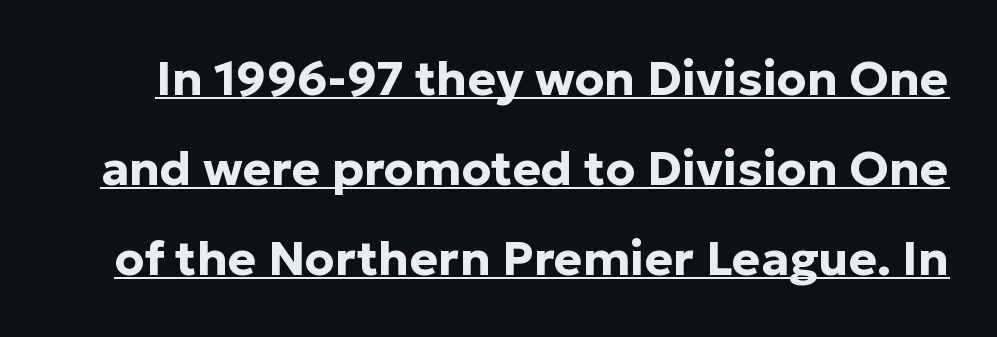
This is sans-serif lettering, the kind often seen on screens and signage. Looks like someone drew a line under every word here. Heft: maximum for text — a bold. Quick note: not italic, upright.
